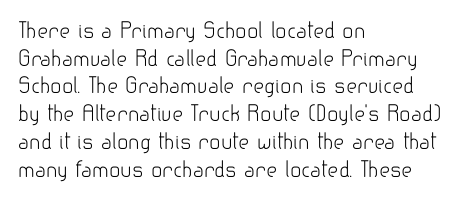
{"italic": "no", "bold": "no", "underline": "no", "align": "left", "line_spacing": "normal", "line_spacing_ratio": 1.32, "letter_spacing": "normal", "letter_spacing_em": 0.0, "glyph_px": 21}
